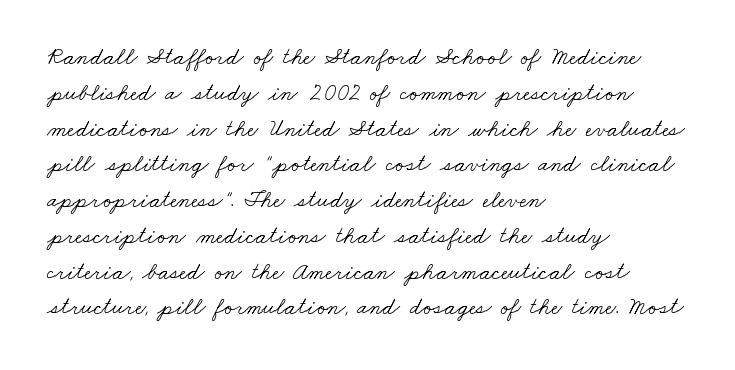
{"bold": "no", "underline": "no", "align": "left", "line_spacing": "normal", "line_spacing_ratio": 1.49, "letter_spacing": "normal", "letter_spacing_em": 0.0, "glyph_px": 24}
